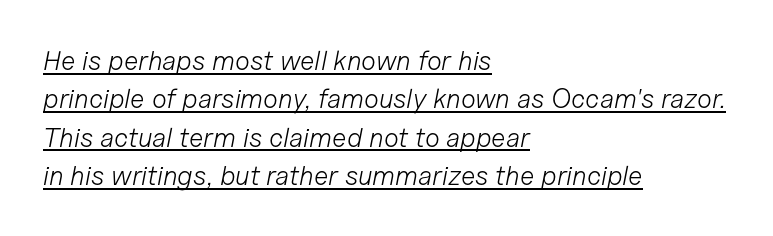
Underlining? Definitely there. Horizontal bands of white between lines are of average thickness. Stroke thickness stays within the range of a standard reading face or lighter. Compared with a centered layout, this one pins lines to the left instead.
